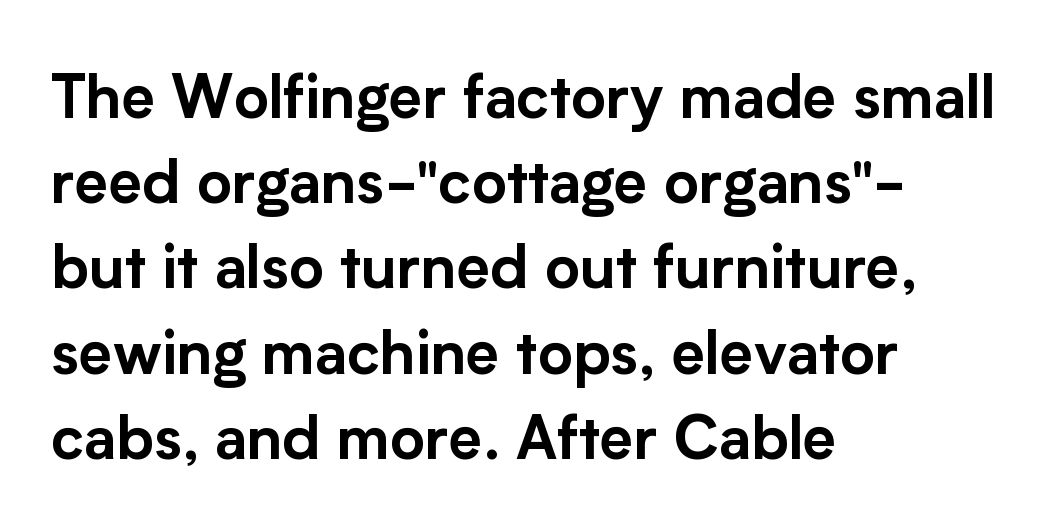
Q: Is the text italic (slanted)? A: No, it is upright.
Q: Is the typeface a serif or a sans-serif typeface? A: Sans-serif.
Q: Is the text underlined? A: No.
Q: How is the paragraph aligned? A: Left-aligned.
Q: Is the spacing between letters normal or unusually wide? A: Normal.
Q: Is the spacing between lines tight, normal or loose? A: Normal.
Q: Width (condensed, normal, or wide)? A: Normal.
Q: Stroke contrast? A: Low.
Q: x-height? A: Medium.
Q: Monospaced? A: No.
